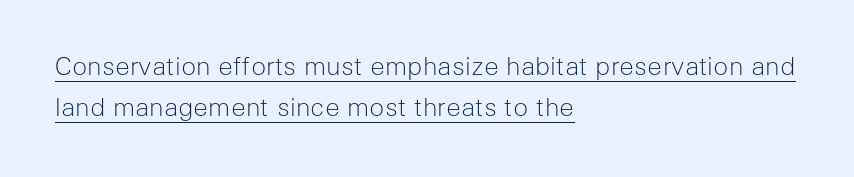
Honestly, the underline is the first thing you notice here. One glance says typical: line gaps are just what's usual. This is not heavy type; no bold has been used. The type sits square on the baseline with zero lean. The type is set solid horizontally, with unmodified tracking. Is the block centered? No — it sits flush against the left margin.
